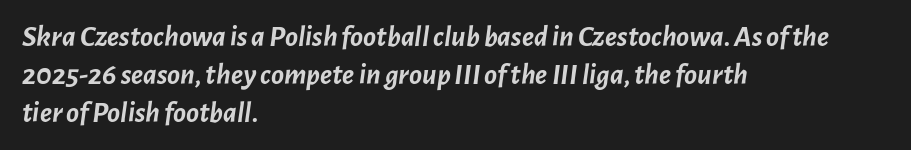
Q: Is the text bold? A: Yes.
Q: Is the text italic (slanted)? A: Yes, it leans right by about 7 degrees.
Q: Is the text underlined? A: No.
Q: How is the paragraph aligned? A: Left-aligned.
Q: Is the spacing between letters normal or unusually wide? A: Normal.
Q: Is the spacing between lines tight, normal or loose? A: Normal.
Q: Width (condensed, normal, or wide)? A: Normal.
Q: Stroke contrast? A: Low.
Q: x-height? A: Medium.
Q: Monospaced? A: No.
